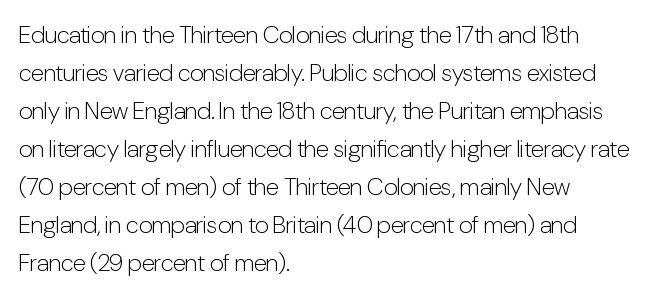
Caption: standard tracking, unaltered. How would I describe the line gaps? Plain and ordinary. Notice how the stems are strictly vertical — no italics here. The typeface has the unassuming heft of standard copy or less. The lines are quadded left.
